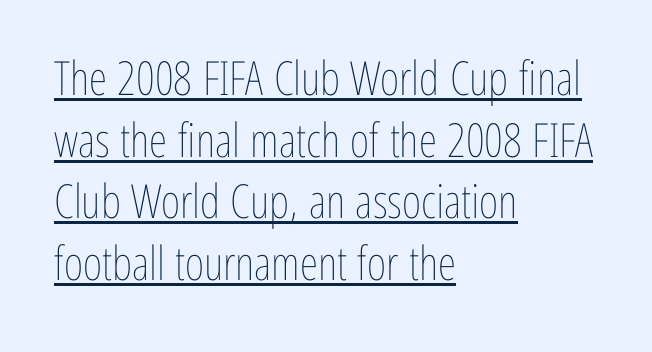
Q: Is the text bold? A: No.
Q: Is the text italic (slanted)? A: No, it is upright.
Q: Is the text underlined? A: Yes.
Q: How is the paragraph aligned? A: Left-aligned.
Q: Is the spacing between letters normal or unusually wide? A: Normal.
Q: Is the spacing between lines tight, normal or loose? A: Normal.
Q: Width (condensed, normal, or wide)? A: Condensed.
Q: Stroke contrast? A: Low.
Q: x-height? A: Medium.
Q: Monospaced? A: No.
